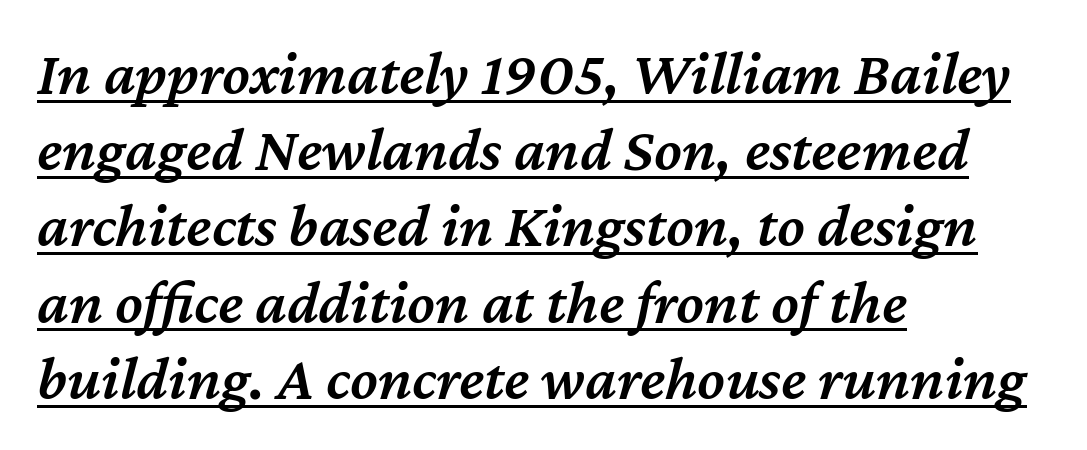
The image shows 63 px semibold type, italic (leaning right); set left-aligned, line spacing 1.21x, normal letter spacing, underlined; medium stroke contrast and a medium x-height.
